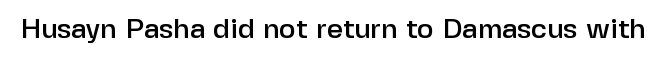
Tracking here is standard; glyphs follow each other at the usual distance. You can tell it's not italic because the verticals are truly vertical. Typographically, this falls in the sans-serif category. The letters advance in unequal steps, a hallmark of proportional type. No word sits above an underline.
